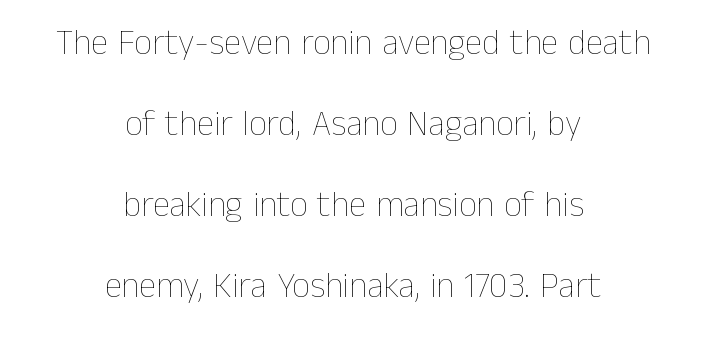
Q: Is the text bold? A: No.
Q: Is the text italic (slanted)? A: No, it is upright.
Q: Is the text underlined? A: No.
Q: How is the paragraph aligned? A: Centered.
Q: Is the spacing between letters normal or unusually wide? A: Normal.
Q: Is the spacing between lines tight, normal or loose? A: Loose.
Q: Width (condensed, normal, or wide)? A: Normal.
Q: Stroke contrast? A: Low.
Q: x-height? A: Medium.
Q: Monospaced? A: No.
